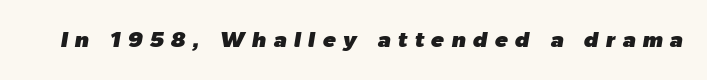
The image shows 22 px text type, italic (leaning right); set unusually wide letter spacing (+0.32 em), not underlined.
